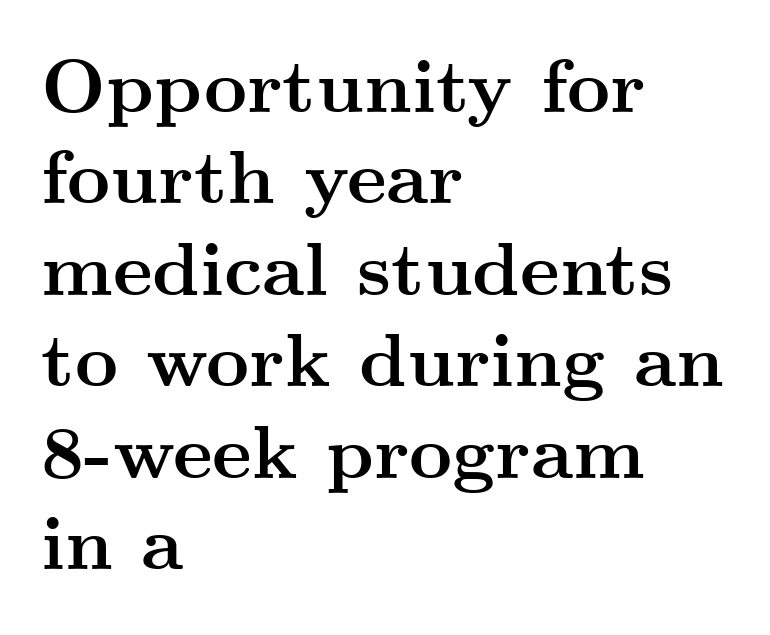
Note the varied advance widths — an 'i' is clearly narrower than an 'm'. Quick note: not italic, upright. Line beginnings align vertically; line endings do not. No extra tracking has been applied to these lines. Honestly, there is no underline to notice here at all.
